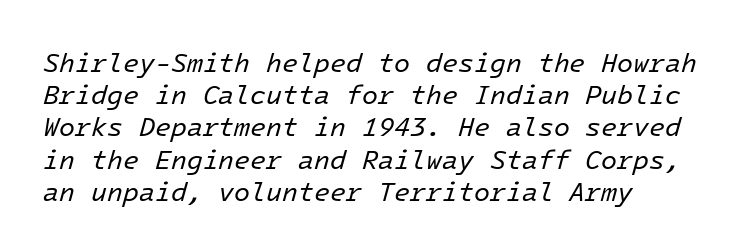
Q: Is the text bold? A: No.
Q: Is the text italic (slanted)? A: Yes, it leans right by about 16 degrees.
Q: Is the text underlined? A: No.
Q: How is the paragraph aligned? A: Left-aligned.
Q: Is the spacing between letters normal or unusually wide? A: Normal.
